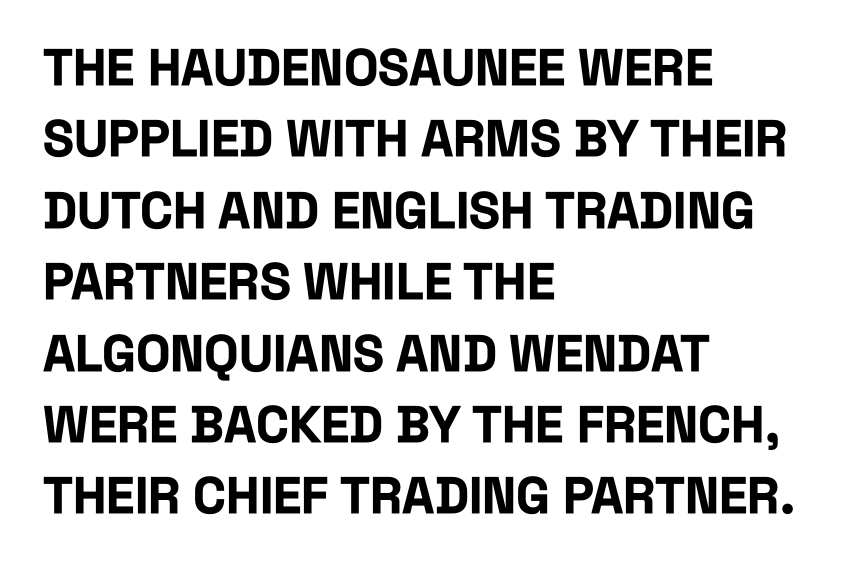
{"serif": "no", "italic": "no", "bold": "yes", "weight": "bold", "width": "condensed", "stroke_contrast": "low", "x_height": "large", "monospaced": "no", "underline": "no", "align": "left", "line_spacing": "normal", "line_spacing_ratio": 1.4, "letter_spacing": "normal", "letter_spacing_em": 0.0, "glyph_px": 51}
